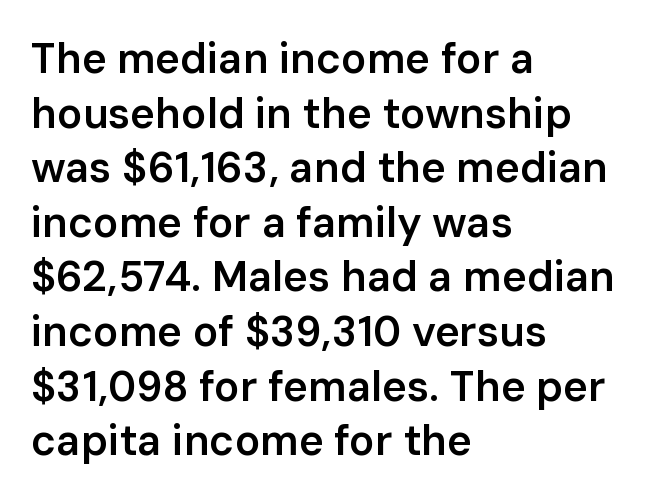
Q: Is the text bold? A: Semi-bold.
Q: Is the text italic (slanted)? A: No, it is upright.
Q: Is the typeface a serif or a sans-serif typeface? A: Sans-serif.
Q: Is the text underlined? A: No.
Q: How is the paragraph aligned? A: Left-aligned.
Q: Is the spacing between letters normal or unusually wide? A: Normal.
Q: Is the spacing between lines tight, normal or loose? A: Normal.
Q: Width (condensed, normal, or wide)? A: Normal.
Q: Stroke contrast? A: Low.
Q: x-height? A: Medium.
Q: Monospaced? A: No.
